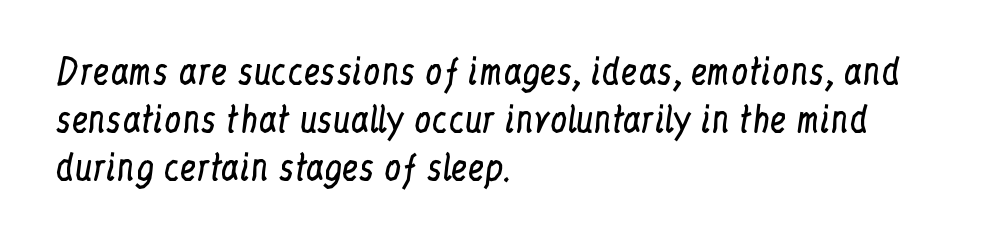
The image shows 34 px regular-weight, condensed serif type; set left-aligned, normal line spacing (1.41x), normal letter spacing, not underlined; low stroke contrast and a medium x-height.
